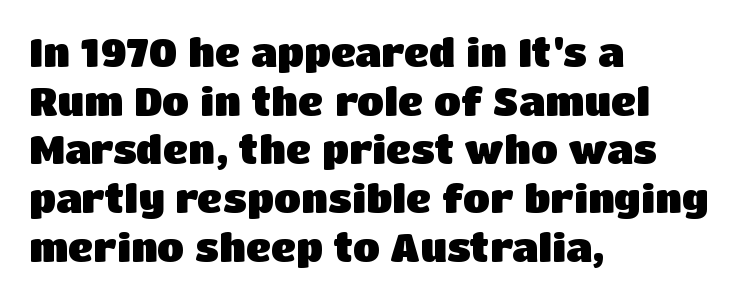
{"serif": "no", "italic": "no", "bold": "yes", "weight": "heavy", "width": "normal", "stroke_contrast": "low", "x_height": "large", "monospaced": "no", "underline": "no", "align": "left", "line_spacing": "normal", "line_spacing_ratio": 1.25, "letter_spacing": "normal", "letter_spacing_em": 0.0, "glyph_px": 39}
